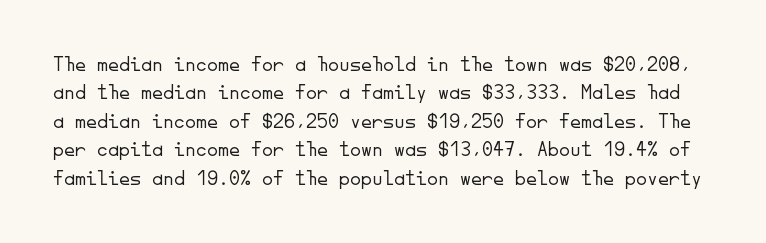
Q: Is the text bold? A: No.
Q: Is the text italic (slanted)? A: No, it is upright.
Q: Is the text underlined? A: No.
Q: Is the spacing between letters normal or unusually wide? A: Normal.
Q: Is the spacing between lines tight, normal or loose? A: Normal.
